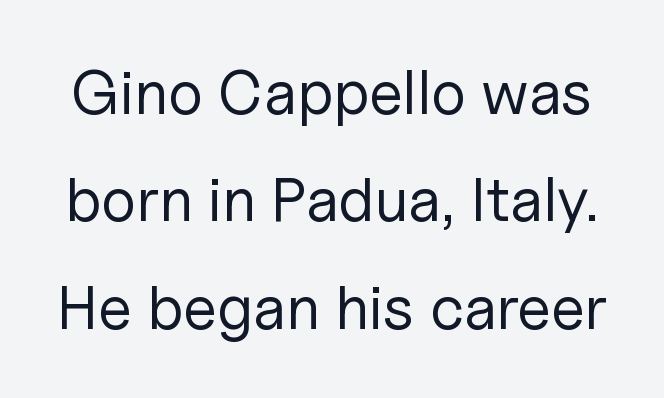
{"serif": "no", "italic": "no", "bold": "no", "weight": "regular", "width": "normal", "stroke_contrast": "low", "x_height": "medium", "monospaced": "no", "underline": "no", "line_spacing_ratio": 1.73, "letter_spacing": "normal", "letter_spacing_em": 0.0, "glyph_px": 62}
